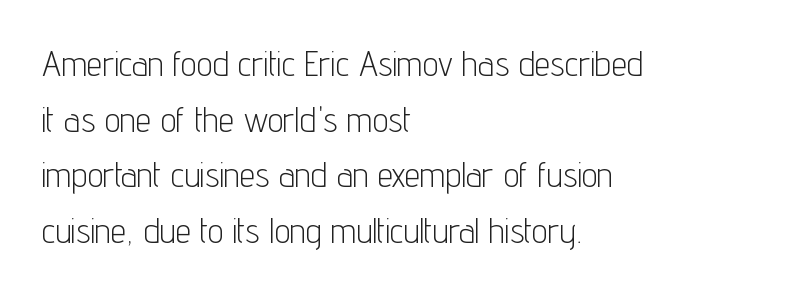
Q: Is the text bold? A: No.
Q: Is the text italic (slanted)? A: No, it is upright.
Q: Is the typeface a serif or a sans-serif typeface? A: Sans-serif.
Q: Is the text underlined? A: No.
Q: How is the paragraph aligned? A: Left-aligned.
Q: Is the spacing between letters normal or unusually wide? A: Normal.
Q: Is the spacing between lines tight, normal or loose? A: Normal.
Q: Width (condensed, normal, or wide)? A: Condensed.
Q: Stroke contrast? A: Low.
Q: x-height? A: Medium.
Q: Monospaced? A: No.
